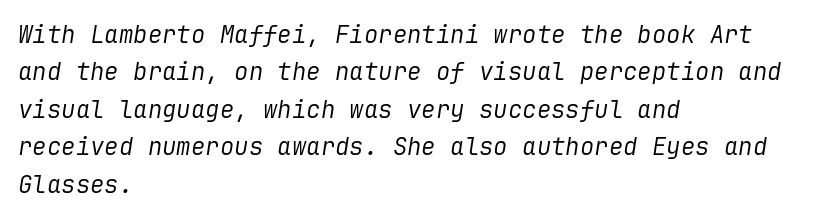
The image shows 24 px text type, italic (leaning right); set left-aligned, normal line spacing (1.56x), normal letter spacing, not underlined.
